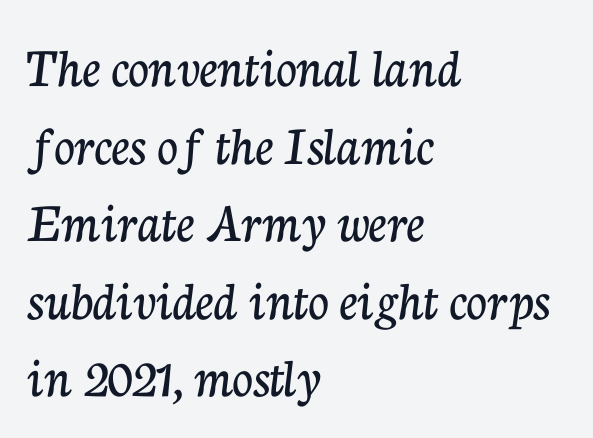
The image shows 57 px serif type; set left-aligned, normal line spacing (1.36x), normal letter spacing, not underlined; low stroke contrast and a medium x-height.
